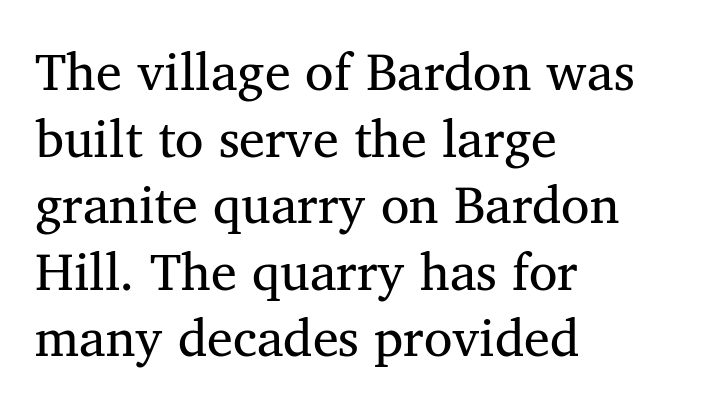
{"serif": "yes", "italic": "no", "bold": "no", "weight": "regular", "width": "normal", "stroke_contrast": "medium", "x_height": "medium", "monospaced": "no", "underline": "no", "align": "left", "line_spacing": "normal", "line_spacing_ratio": 1.28, "letter_spacing": "normal", "letter_spacing_em": 0.0, "glyph_px": 52}
